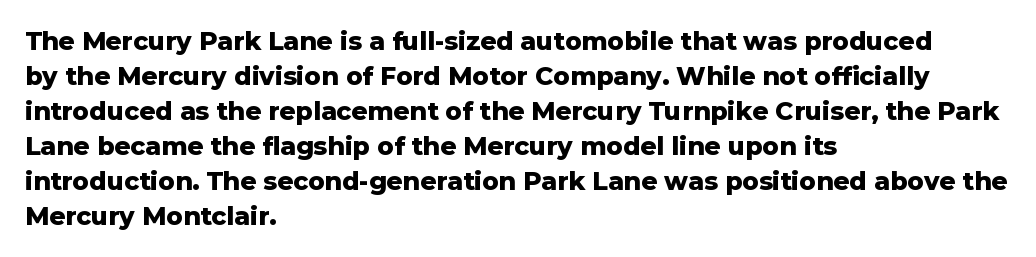
Q: Is the text bold? A: Yes.
Q: Is the text italic (slanted)? A: No, it is upright.
Q: Is the text underlined? A: No.
Q: How is the paragraph aligned? A: Left-aligned.
Q: Is the spacing between letters normal or unusually wide? A: Normal.
Q: Is the spacing between lines tight, normal or loose? A: Normal.
